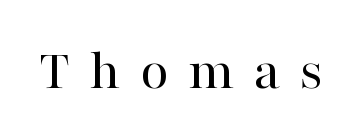
Q: Is the text bold? A: No.
Q: Is the text italic (slanted)? A: No, it is upright.
Q: Is the typeface a serif or a sans-serif typeface? A: Serif.
Q: Is the text underlined? A: No.
Q: Is the spacing between letters normal or unusually wide? A: Unusually wide.
Q: Width (condensed, normal, or wide)? A: Normal.
Q: Stroke contrast? A: High.
Q: x-height? A: Medium.
Q: Monospaced? A: No.
